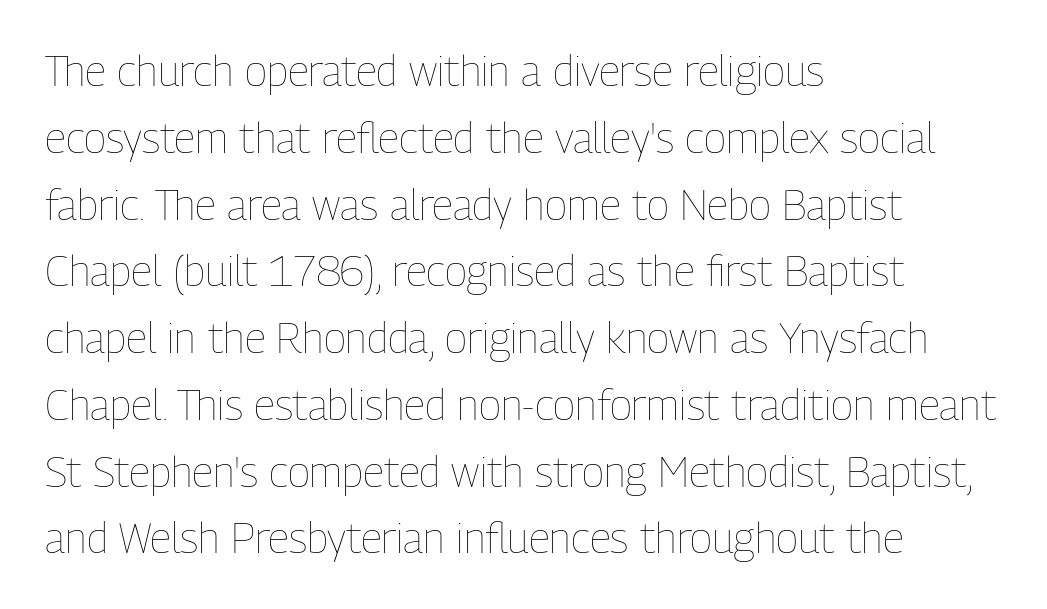
{"italic": "no", "bold": "no", "weight": "thin", "width": "condensed", "stroke_contrast": "low", "x_height": "medium", "monospaced": "no", "underline": "no", "align": "left", "line_spacing": "normal", "line_spacing_ratio": 1.59, "letter_spacing": "normal", "letter_spacing_em": 0.0, "glyph_px": 42}
